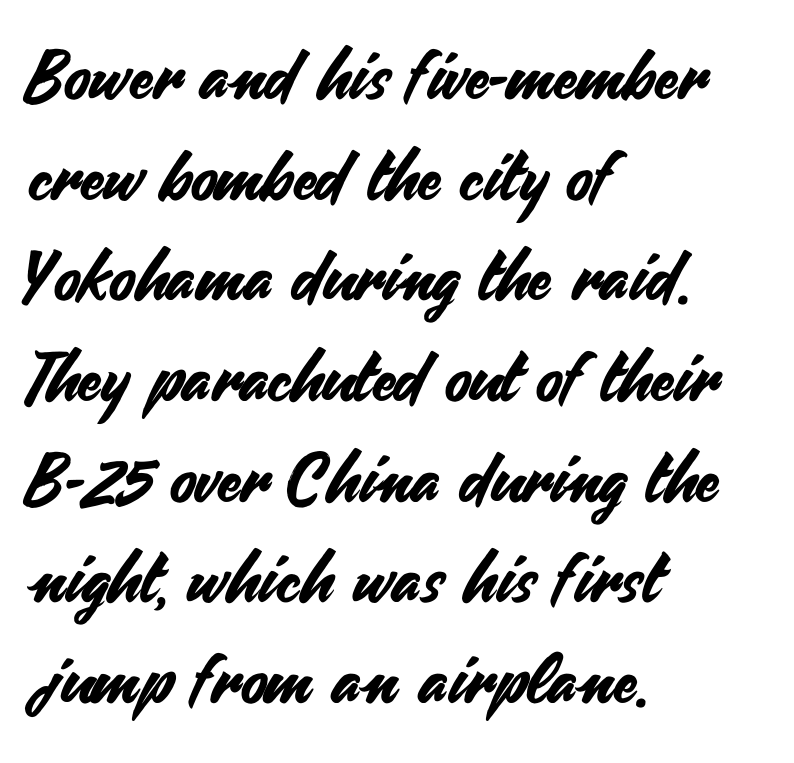
{"serif": "no", "width": "normal", "stroke_contrast": "medium", "x_height": "small", "monospaced": "no", "underline": "no", "align": "left", "line_spacing": "normal", "line_spacing_ratio": 1.48, "letter_spacing": "normal", "letter_spacing_em": 0.0, "glyph_px": 68}
